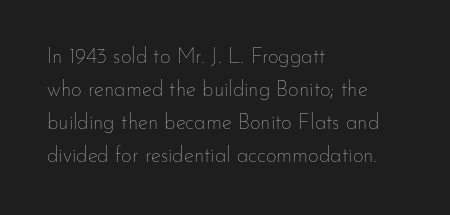
No italicization has been applied; the sample stays upright. This rendering features lettering with no underline. Summary of weight: not heavy and not bold. The typesetter chose a ragged-right arrangement here. The vertical gap from one line to the next is medium.
